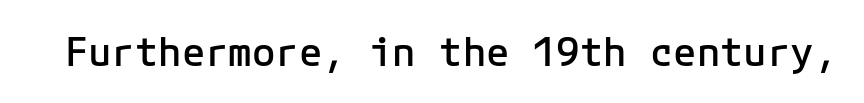
Short note: letters normally spaced. Rule under the text: the space is simply empty. The lettering holds an erect, upright posture throughout. Each glyph is drawn with semibold strokes, heavier than normal yet not fully bold. Unlike a traditional serif, this face leaves its strokes unadorned.
